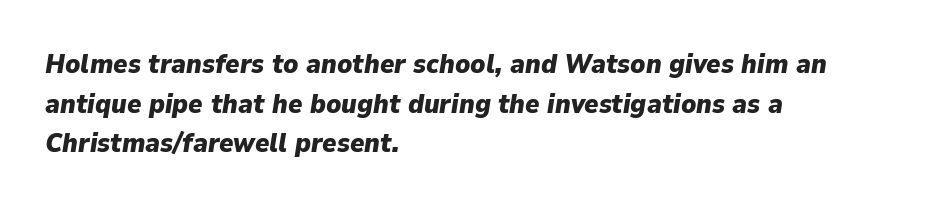
{"italic": "yes", "lean": "right", "slant_degrees": 9, "bold": "yes", "underline": "no", "align": "left", "line_spacing": "normal", "line_spacing_ratio": 1.47, "letter_spacing": "normal", "letter_spacing_em": 0.0, "glyph_px": 27}
